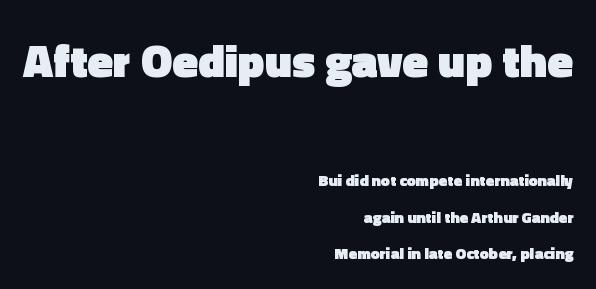
Right-aligned paragraph, ragged on the left. Is this a fixed-width face? No — the glyphs have proportional, varying widths. This sample trades compactness for vertical openness between lines. Designer's note — italics off, roman on. Tracking value appears to be zero — textbook default spacing.
